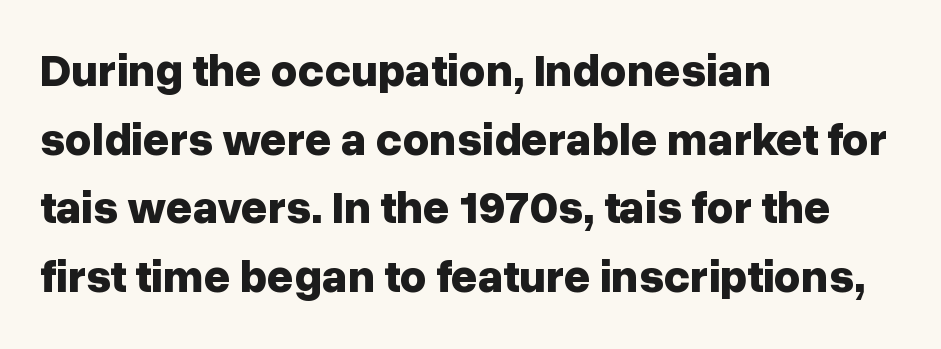
{"serif": "no", "italic": "no", "bold": "yes", "weight": "bold", "width": "normal", "stroke_contrast": "low", "x_height": "medium", "monospaced": "no", "underline": "no", "align": "left", "line_spacing": "normal", "line_spacing_ratio": 1.49, "letter_spacing": "normal", "letter_spacing_em": 0.0, "glyph_px": 46}
